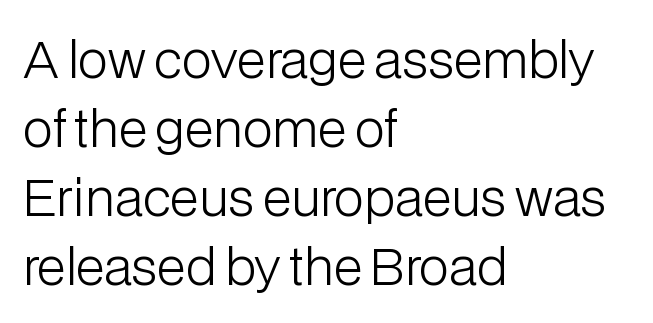
The image shows 50 px light sans-serif type, upright; set left-aligned, normal line spacing (1.38x), normal letter spacing, not underlined; low stroke contrast and a medium x-height.
